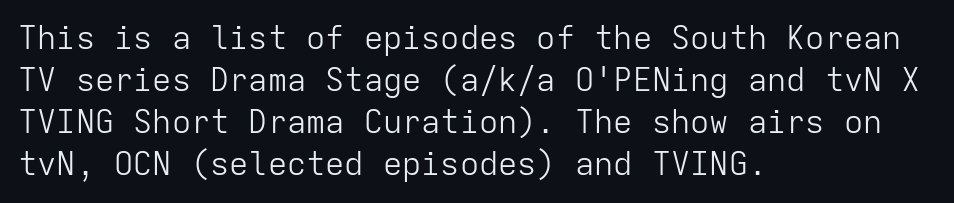
Is the type heavy? It reads as light-to-regular instead. The text was rendered using a sans face with plain stroke endings. Anything drawn beneath the words? Only blank space. Monospaced: the letters line up in strict vertical columns. Quick note: interline space is typical.
